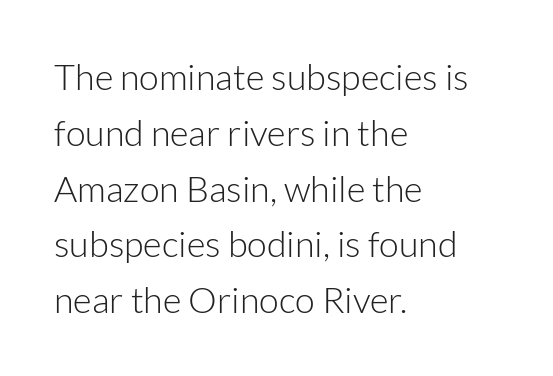
The image shows 36 px light sans-serif type, upright; set left-aligned, normal line spacing (1.55x), normal letter spacing, not underlined; low stroke contrast and a medium x-height.
